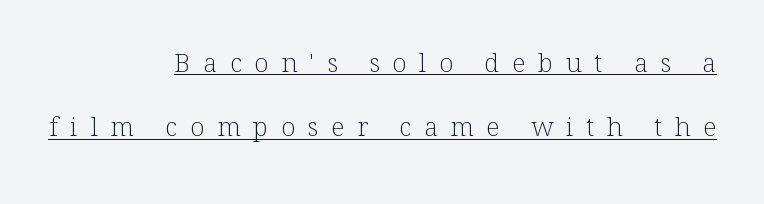
The image shows 26 px text type, upright; set right-aligned, loose line spacing (2.47x), unusually wide letter spacing (+0.49 em), underlined.
